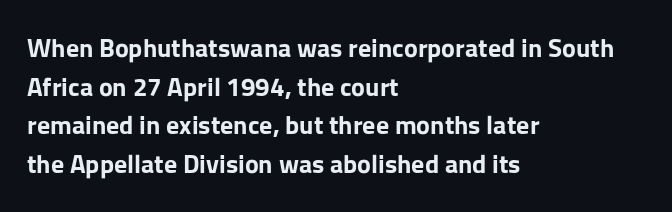
{"italic": "no", "bold": "yes", "underline": "no", "align": "left", "line_spacing": "normal", "line_spacing_ratio": 1.49, "letter_spacing": "normal", "letter_spacing_em": 0.0, "glyph_px": 26}
